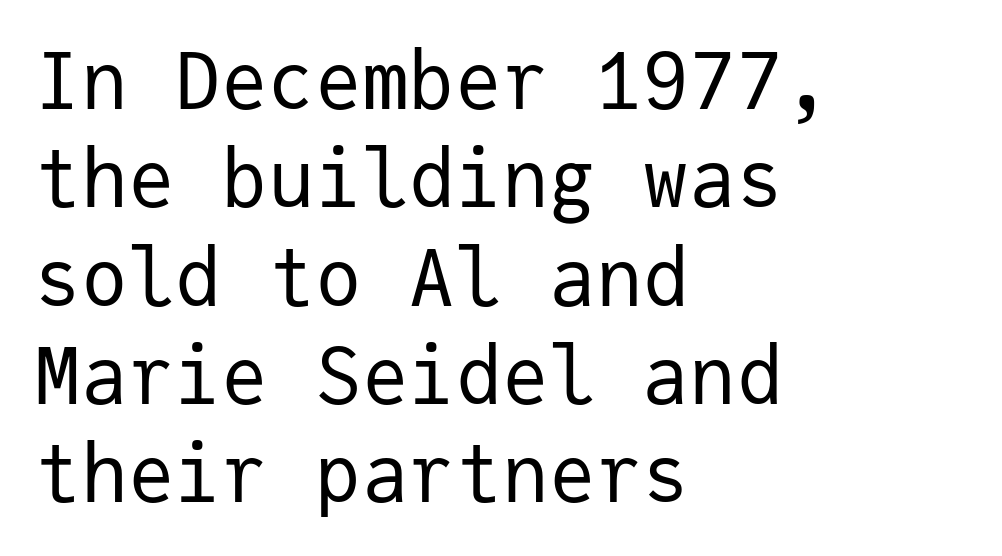
The image shows 78 px regular-weight sans-serif type, upright, monospaced; set left-aligned, normal line spacing (1.26x), normal letter spacing, not underlined; low stroke contrast and a medium x-height.
